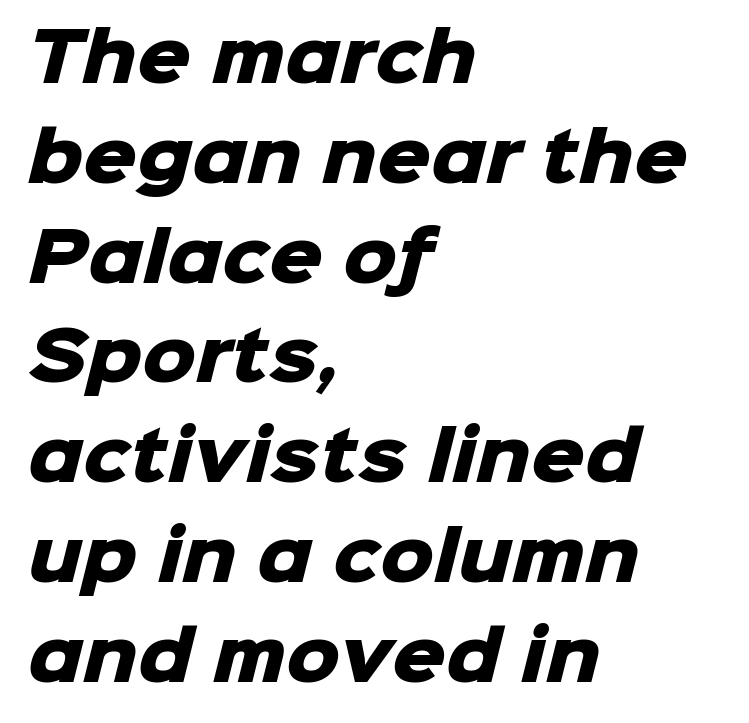
Note: no serifs on the glyphs. Inter-character spacing is left at the font's built-in metrics. The leading is moderate, giving the passage an even texture. The face used here has the dense, thick strokes of a bold.
